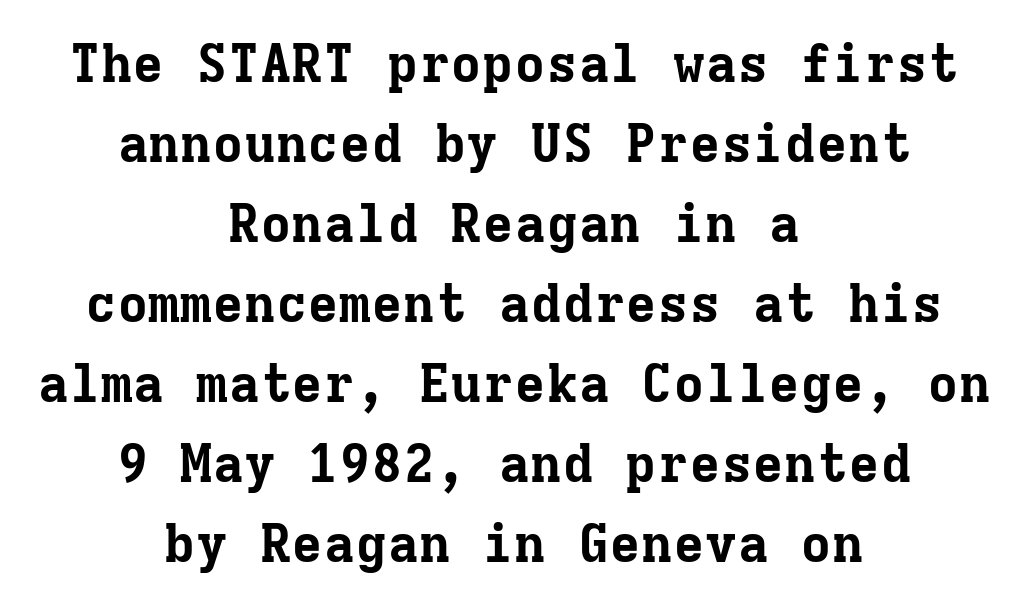
The image shows 53 px bold serif type, upright, monospaced; set centered, normal line spacing (1.51x), normal letter spacing, not underlined; low stroke contrast and a medium x-height.
